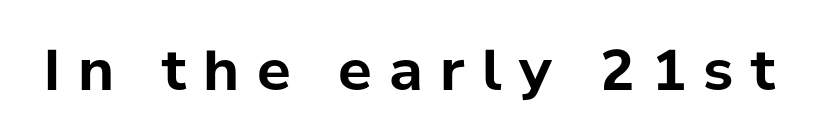
The image shows 56 px bold sans-serif type, upright; set unusually wide letter spacing (+0.31 em), not underlined; low stroke contrast and a medium x-height.
